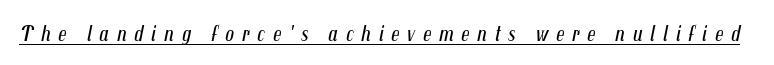
{"italic": "yes", "lean": "right", "slant_degrees": 12, "bold": "no", "underline": "yes", "letter_spacing": "wide", "letter_spacing_em": 0.35, "glyph_px": 22}
